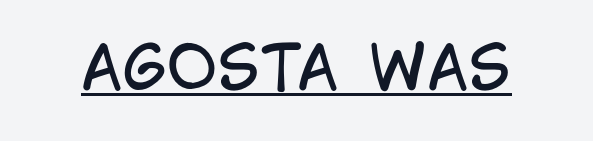
The image shows 61 px regular-weight, condensed sans-serif type, upright; set normal letter spacing, underlined; low stroke contrast and a large x-height.
